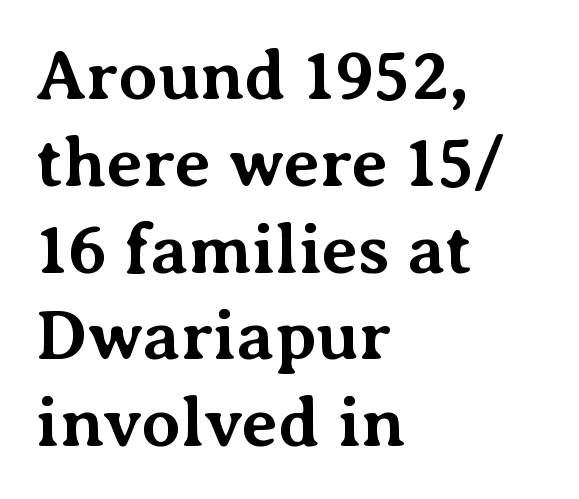
The image shows 70 px bold serif type, upright; set left-aligned, line spacing 1.24x, normal letter spacing, not underlined; medium stroke contrast and a medium x-height.
